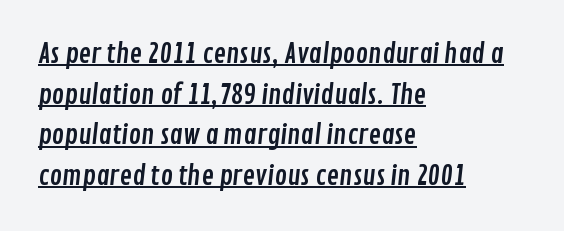
The image shows 26 px text type; set left-aligned, normal line spacing (1.56x), normal letter spacing, underlined.
